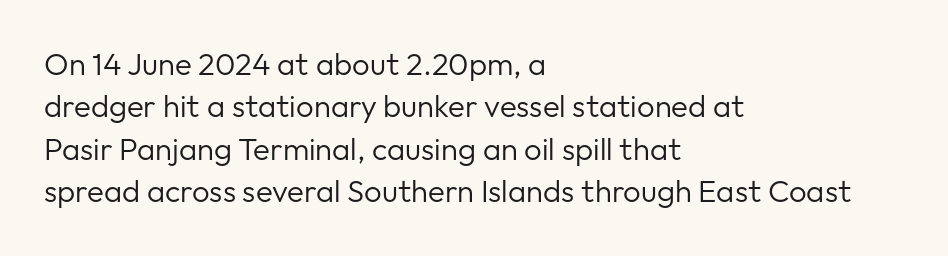
Q: Is the text bold? A: No.
Q: Is the text italic (slanted)? A: No, it is upright.
Q: Is the typeface a serif or a sans-serif typeface? A: Sans-serif.
Q: Is the text underlined? A: No.
Q: How is the paragraph aligned? A: Left-aligned.
Q: Is the spacing between letters normal or unusually wide? A: Normal.
Q: Is the spacing between lines tight, normal or loose? A: Normal.
Q: Width (condensed, normal, or wide)? A: Normal.
Q: Stroke contrast? A: Low.
Q: x-height? A: Medium.
Q: Monospaced? A: No.
